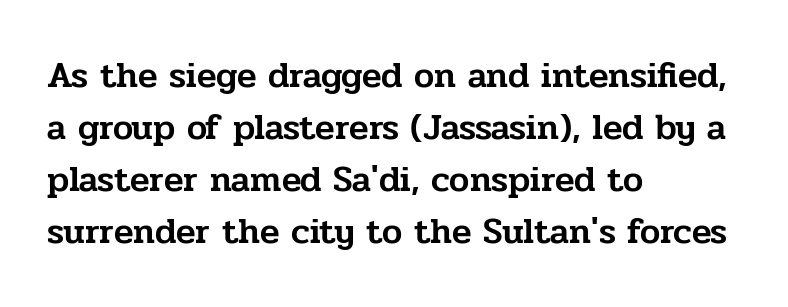
Horizontally, the lines are justified to the leading edge only. It's the straight-up-and-down kind of type. The specimen omits any rule beneath the text block's lines. These lines are composed in type with serifs.
